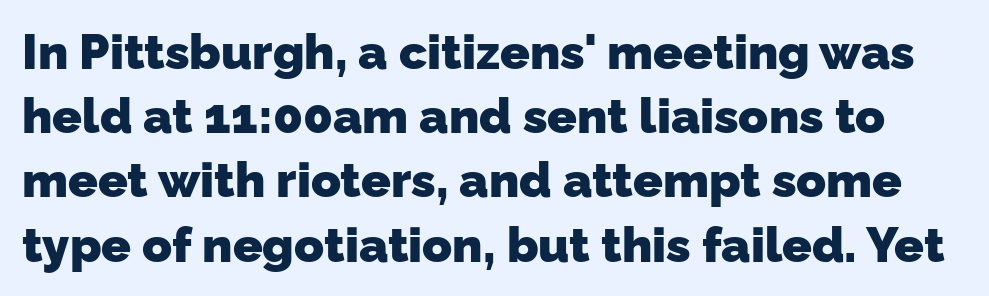
How are the letters spaced? Ordinarily, with no added tracking. A full-strength bold gives these letters their thick strokes. Character widths vary here, with narrow letters taking less room than wide ones. Decoration check: the copy has no underline. Stroke terminals: plain, sans-serif.
